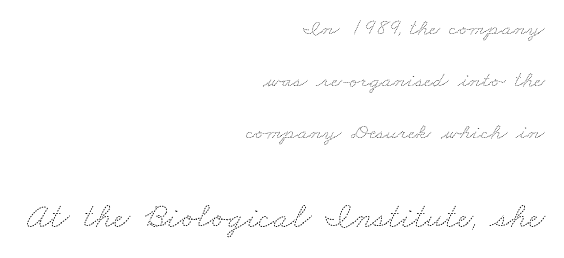
Students, note that the glyphs here touch the page at normal intervals. Leading is clearly above the norm, producing a sparse column. You get the small type first, then a jump to larger type. The lines in this sample share a right terminus and differ only in where they begin. Each letter keeps its own natural width here, so spacing adapts to shape. Rule under the text: the space is simply empty.
